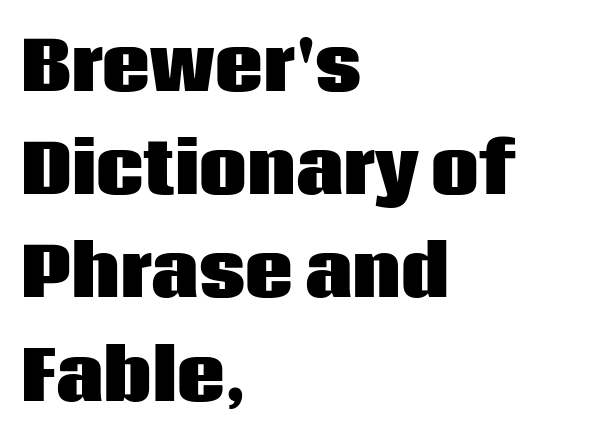
Q: Is the text bold? A: Yes.
Q: Is the text italic (slanted)? A: No, it is upright.
Q: Is the typeface a serif or a sans-serif typeface? A: Sans-serif.
Q: Is the text underlined? A: No.
Q: How is the paragraph aligned? A: Left-aligned.
Q: Is the spacing between letters normal or unusually wide? A: Normal.
Q: Is the spacing between lines tight, normal or loose? A: Normal.
Q: Width (condensed, normal, or wide)? A: Normal.
Q: Stroke contrast? A: Low.
Q: x-height? A: Large.
Q: Monospaced? A: No.
